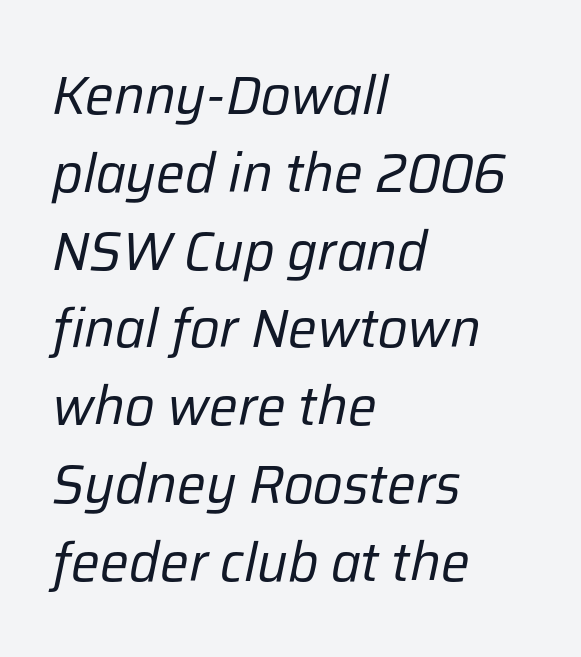
{"italic": "yes", "lean": "right", "slant_degrees": 12, "bold": "no", "weight": "regular", "width": "normal", "stroke_contrast": "low", "x_height": "medium", "monospaced": "no", "underline": "no", "align": "left", "line_spacing": "normal", "line_spacing_ratio": 1.44, "letter_spacing": "normal", "letter_spacing_em": 0.0, "glyph_px": 54}
